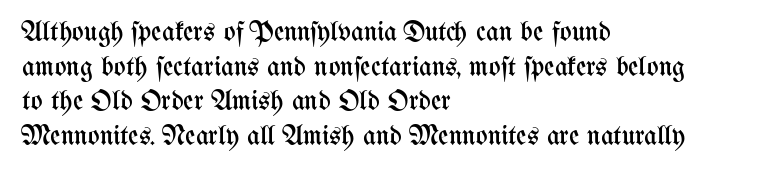
{"italic": "no", "bold": "no", "weight": "regular", "width": "condensed", "stroke_contrast": "medium", "x_height": "medium", "monospaced": "no", "underline": "no", "align": "left", "line_spacing_ratio": 1.24, "letter_spacing": "normal", "letter_spacing_em": 0.0, "glyph_px": 28}
